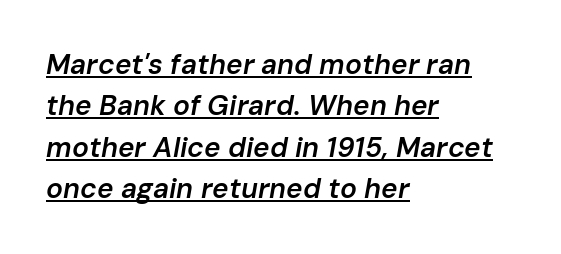
The image shows 28 px semibold type, italic (leaning right); set left-aligned, normal line spacing (1.48x), normal letter spacing, underlined; low stroke contrast and a medium x-height.
